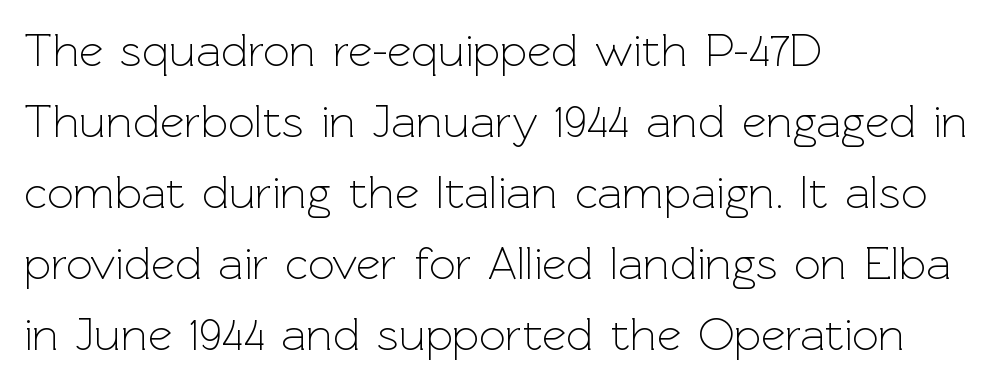
Q: Is the text bold? A: No.
Q: Is the text italic (slanted)? A: No, it is upright.
Q: Is the typeface a serif or a sans-serif typeface? A: Sans-serif.
Q: Is the text underlined? A: No.
Q: How is the paragraph aligned? A: Left-aligned.
Q: Is the spacing between letters normal or unusually wide? A: Normal.
Q: Is the spacing between lines tight, normal or loose? A: Normal.
Q: Width (condensed, normal, or wide)? A: Normal.
Q: x-height? A: Medium.
Q: Monospaced? A: No.
